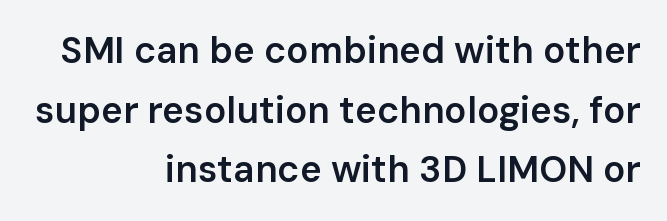
The image shows 37 px semibold sans-serif type, upright; set right-aligned, normal line spacing (1.61x), normal letter spacing, not underlined; low stroke contrast and a medium x-height.
